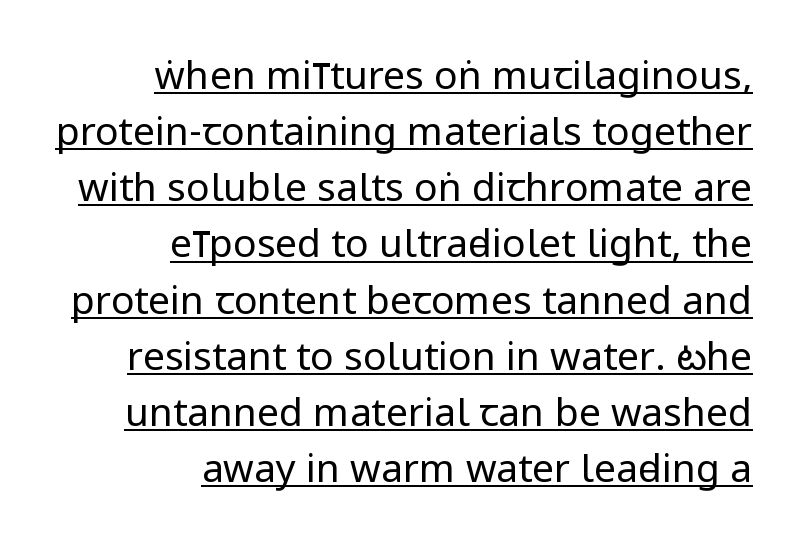
Reading down the column, the eye jumps a familiar distance to each next line. A light-to-regular cut is what we see here. In CSS terms this would be text-align: right. Default kerning and tracking; the words read as compact shapes. This is the regular roman posture of the typeface.
